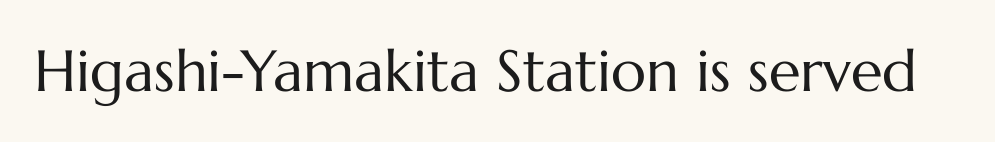
Q: Is the text bold? A: No.
Q: Is the text italic (slanted)? A: No, it is upright.
Q: Is the text underlined? A: No.
Q: Is the spacing between letters normal or unusually wide? A: Normal.
Q: Width (condensed, normal, or wide)? A: Normal.
Q: Stroke contrast? A: Medium.
Q: x-height? A: Medium.
Q: Monospaced? A: No.
